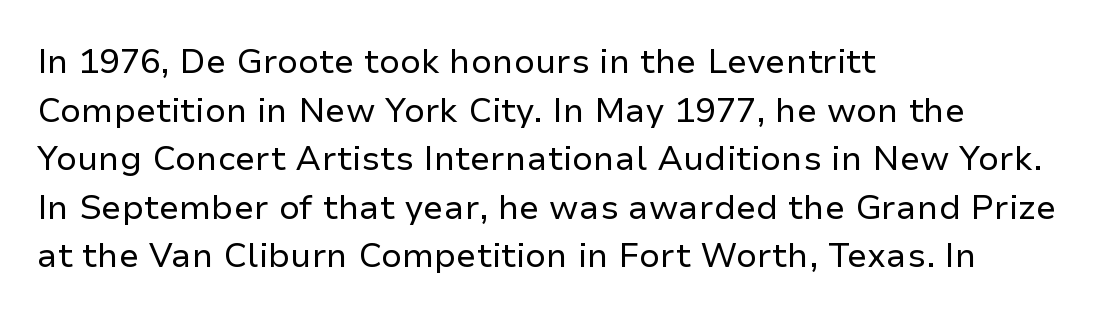
{"serif": "no", "italic": "no", "bold": "no", "weight": "regular", "width": "normal", "stroke_contrast": "low", "x_height": "medium", "monospaced": "no", "underline": "no", "align": "left", "line_spacing": "normal", "line_spacing_ratio": 1.43, "letter_spacing": "normal", "letter_spacing_em": 0.0, "glyph_px": 34}
